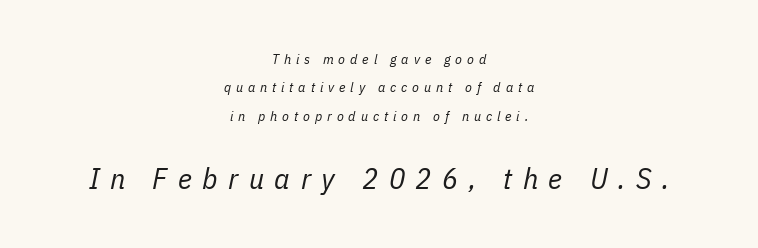
{"italic": "yes", "lean": "right", "slant_degrees": 11, "bold": "no", "weight": "regular", "width": "condensed", "stroke_contrast": "low", "x_height": "medium", "monospaced": "no", "underline": "no", "align": "center", "line_spacing": "loose", "line_spacing_ratio": 2.03, "letter_spacing": "wide", "letter_spacing_em": 0.35, "larger_block": "second", "size_ratio": 2.14, "glyph_px": 30}
